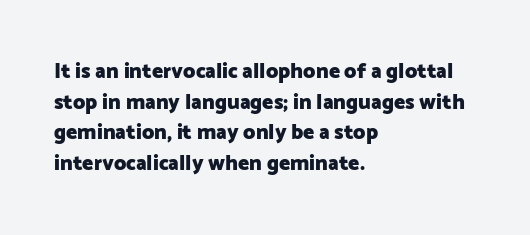
Glyph-to-glyph distance matches everyday printed text. If you drew a line through each stem, it would be perfectly vertical. Horizontal bands of white between lines are of average thickness. Type without underlining. The glyphs have the mass of a bold cut.
